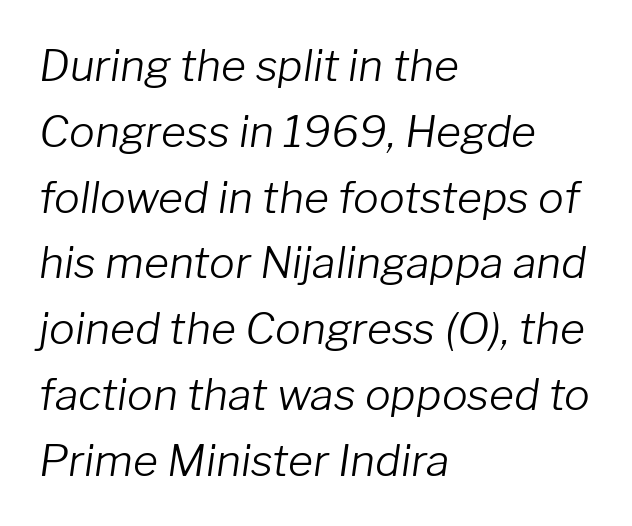
The image shows 43 px light type, italic (leaning right); set left-aligned, normal line spacing (1.53x), normal letter spacing, not underlined; low stroke contrast and a medium x-height.
